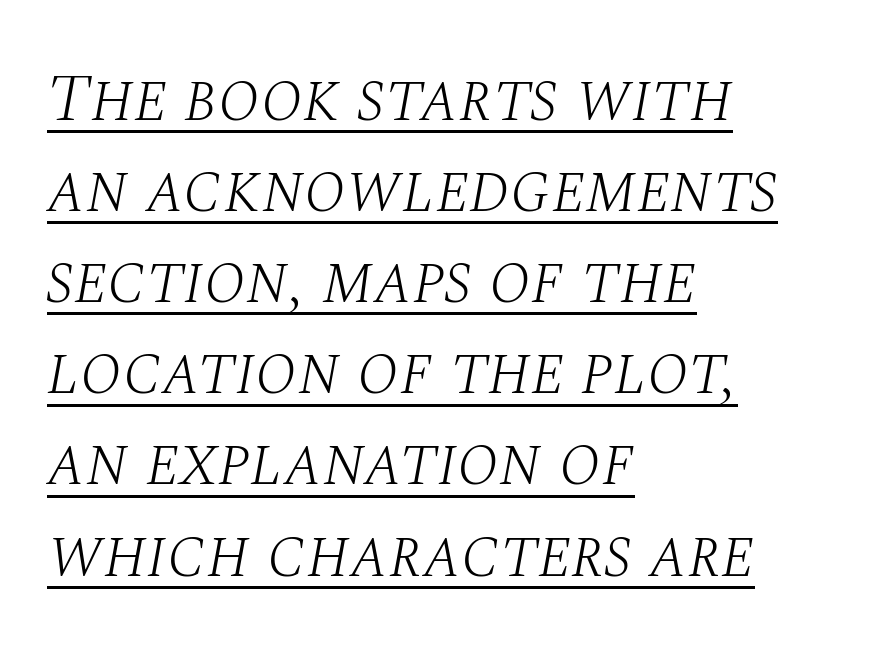
{"serif": "yes", "italic": "yes", "lean": "right", "slant_degrees": 10, "bold": "no", "weight": "light", "width": "normal", "stroke_contrast": "medium", "x_height": "large", "monospaced": "no", "underline": "yes", "align": "left", "line_spacing": "normal", "line_spacing_ratio": 1.34, "letter_spacing": "normal", "letter_spacing_em": 0.0, "glyph_px": 68}
